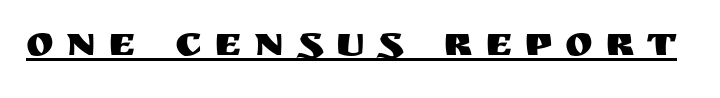
Q: Is the text italic (slanted)? A: No, it is upright.
Q: Is the typeface a serif or a sans-serif typeface? A: Sans-serif.
Q: Is the text underlined? A: Yes.
Q: Is the spacing between letters normal or unusually wide? A: Unusually wide.
Q: Width (condensed, normal, or wide)? A: Normal.
Q: Stroke contrast? A: Medium.
Q: x-height? A: Large.
Q: Monospaced? A: No.
